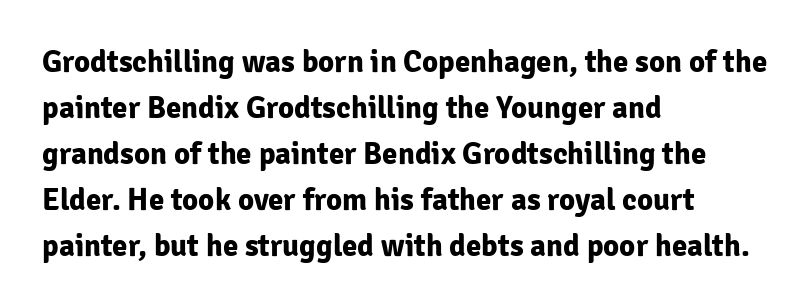
Is this a sans? Yes — the strokes have no serifs. These lines are rendered in a variable-pitch font. Upright lettering throughout. Leftover space on each line is placed entirely after the last word. Any mark beneath the type? The region is blank. Honestly, the row spacing looks completely unremarkable.
